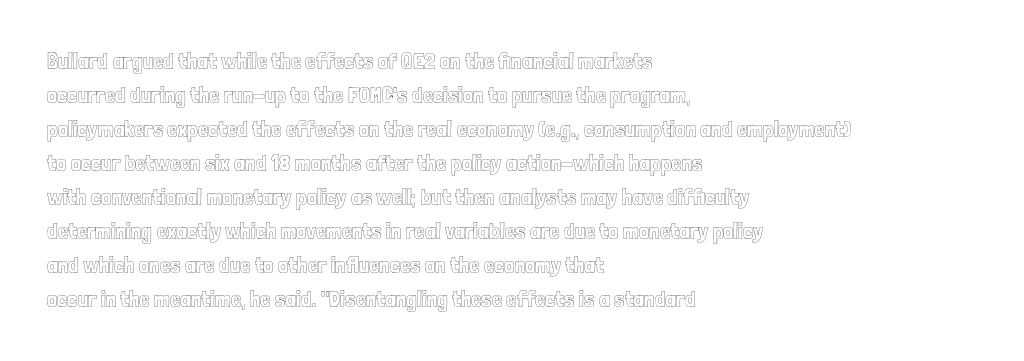
Q: Is the text italic (slanted)? A: No, it is upright.
Q: Is the text underlined? A: No.
Q: How is the paragraph aligned? A: Left-aligned.
Q: Is the spacing between letters normal or unusually wide? A: Normal.
Q: Is the spacing between lines tight, normal or loose? A: Normal.
